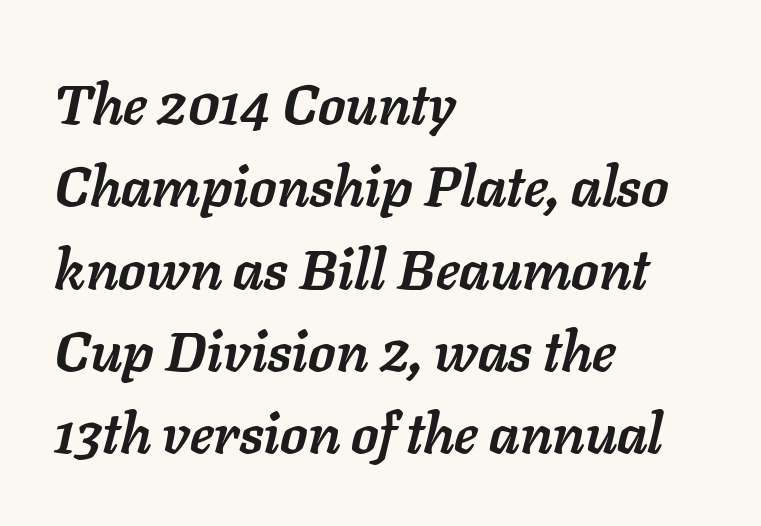
{"italic": "yes", "lean": "right", "slant_degrees": 11, "bold": "yes", "weight": "semibold", "width": "normal", "stroke_contrast": "low", "x_height": "medium", "monospaced": "no", "underline": "no", "align": "left", "line_spacing": "normal", "line_spacing_ratio": 1.47, "letter_spacing": "normal", "letter_spacing_em": 0.0, "glyph_px": 56}
